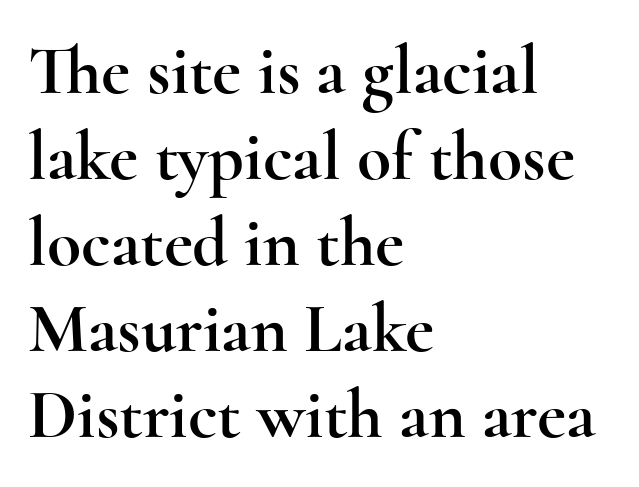
{"serif": "yes", "italic": "no", "width": "wide", "x_height": "small", "monospaced": "no", "underline": "no", "align": "left", "line_spacing_ratio": 1.23, "letter_spacing": "normal", "letter_spacing_em": 0.0, "glyph_px": 70}
